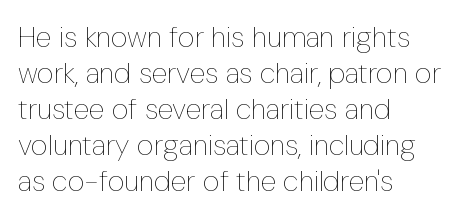
{"italic": "no", "bold": "no", "weight": "thin", "width": "condensed", "stroke_contrast": "low", "x_height": "medium", "monospaced": "no", "underline": "no", "align": "left", "line_spacing_ratio": 1.24, "letter_spacing": "normal", "letter_spacing_em": 0.0, "glyph_px": 29}
